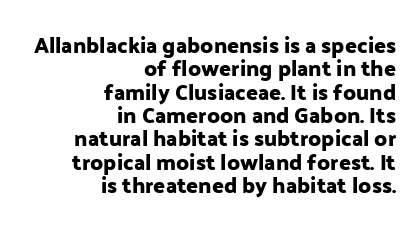
A student would call this right alignment; a typographer would say flush right, rag left. Short note: letters normally spaced. Is there much room between lines? No — they nearly touch. The specimen reads as upright at a glance. Has an underline been added? It has not.
